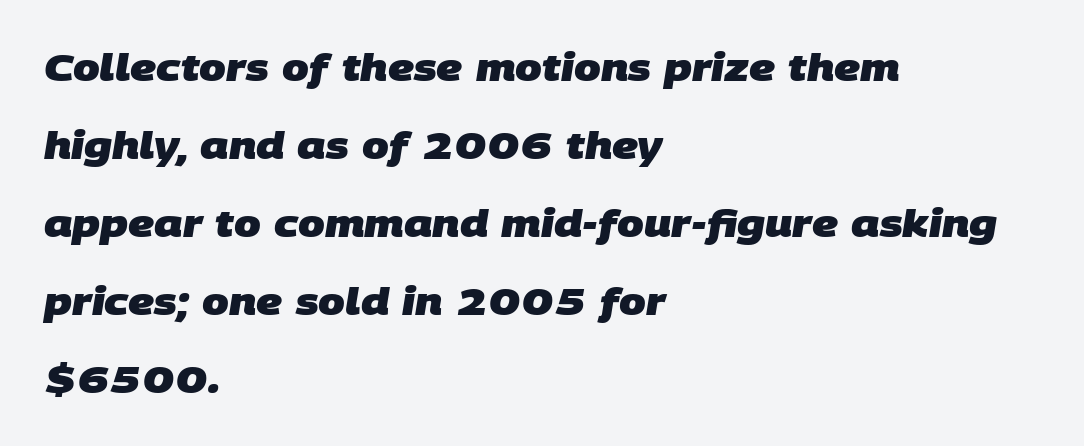
Q: Is the text bold? A: Yes.
Q: Is the typeface a serif or a sans-serif typeface? A: Sans-serif.
Q: Is the text underlined? A: No.
Q: How is the paragraph aligned? A: Left-aligned.
Q: Is the spacing between letters normal or unusually wide? A: Normal.
Q: Is the spacing between lines tight, normal or loose? A: Loose.
Q: Width (condensed, normal, or wide)? A: Normal.
Q: Stroke contrast? A: Low.
Q: x-height? A: Large.
Q: Monospaced? A: No.
